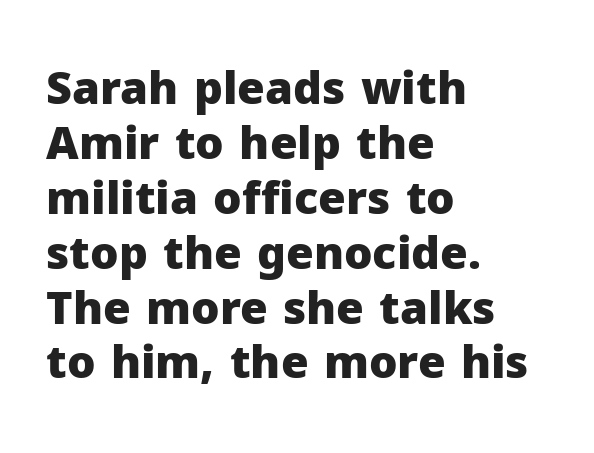
Style check: upright. What stands out about the letter spacing? Nothing — it is the standard amount. The strokes are fattened all the way to bold. This rendering employs a face without finishing strokes, i.e., a sans-serif. This sample has the flowing, uneven cadence of proportional lettering. Leftover space on each line is placed entirely after the last word.
